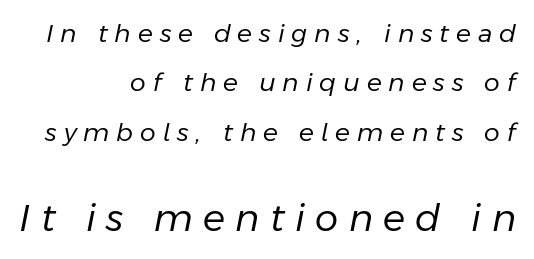
The later block is typeset at a bigger size than the earlier block. The rendering uses natural spacing where letterforms have individual widths. Would a proofreader flag this as italicized? Yes. Letters rest on an invisible, unmarked baseline. Characters follow at a spacing far wider than the type designer built in. Is the block centered? No — it sits flush against the right margin.
